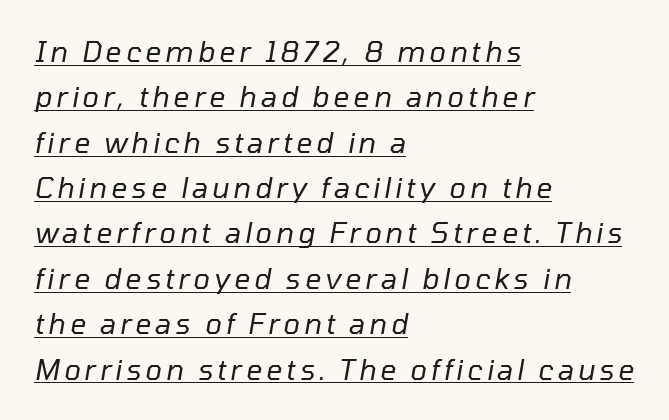
Vertically, the passage feels balanced, rows spaced as you'd expect. Which margin do the lines hug? The left one — the right edge is uneven. The font is comparable to plain body text, perhaps lighter. Character widths vary here, with narrow letters taking less room than wide ones. Notice how a bar underscores the lettering throughout.
